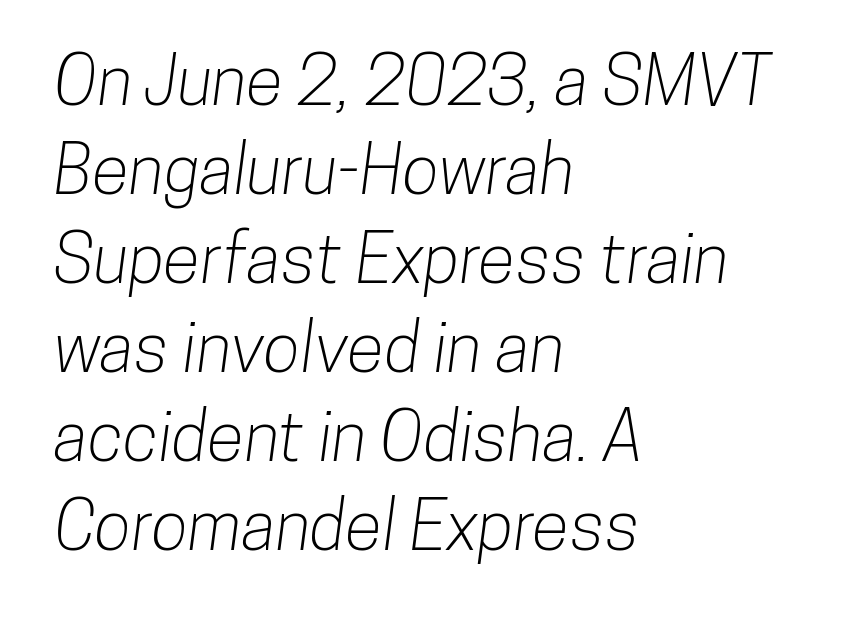
The space directly below the letters is spotless. Observe the absence of serifs on each vertical stroke in this sample. Which margin do the lines hug? The left one — the right edge is uneven. Think of a printed novel: that variable character pitch is what you see here. Tracking value appears to be zero — textbook default spacing. The leading is moderate, giving the passage an even texture.
